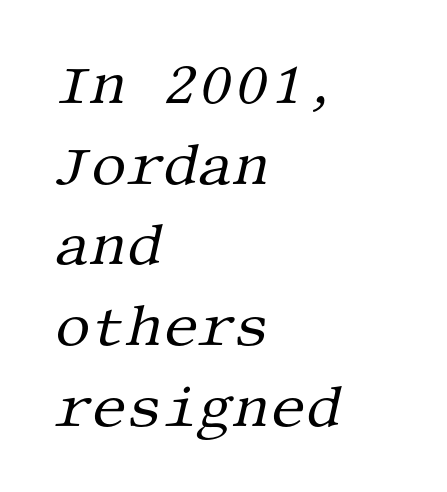
Q: Is the text bold? A: No.
Q: Is the text italic (slanted)? A: Yes, it leans right by about 13 degrees.
Q: Is the typeface a serif or a sans-serif typeface? A: Serif.
Q: Is the text underlined? A: No.
Q: How is the paragraph aligned? A: Left-aligned.
Q: Is the spacing between letters normal or unusually wide? A: Normal.
Q: Is the spacing between lines tight, normal or loose? A: Normal.
Q: Width (condensed, normal, or wide)? A: Normal.
Q: Stroke contrast? A: Medium.
Q: x-height? A: Large.
